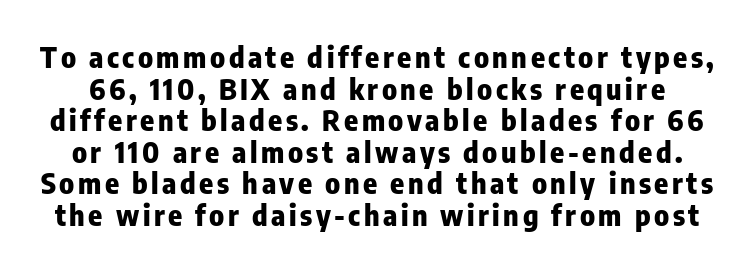
{"serif": "no", "italic": "no", "bold": "yes", "weight": "heavy", "width": "condensed", "stroke_contrast": "low", "x_height": "medium", "monospaced": "no", "underline": "no", "line_spacing": "tight", "line_spacing_ratio": 1.09, "glyph_px": 29}
